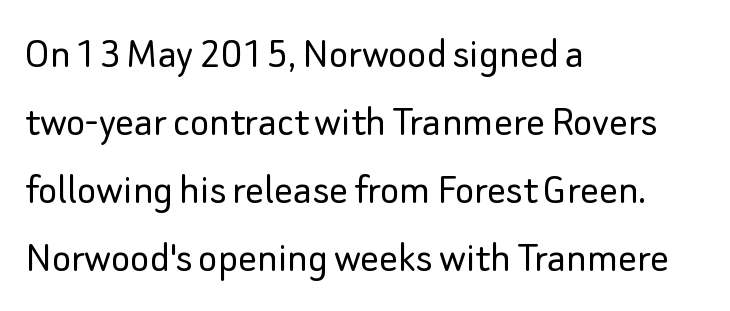
{"serif": "no", "italic": "no", "bold": "no", "weight": "light", "width": "normal", "stroke_contrast": "low", "x_height": "small", "monospaced": "no", "underline": "no", "align": "left", "line_spacing": "normal", "line_spacing_ratio": 1.48, "letter_spacing": "normal", "letter_spacing_em": 0.0, "glyph_px": 46}
